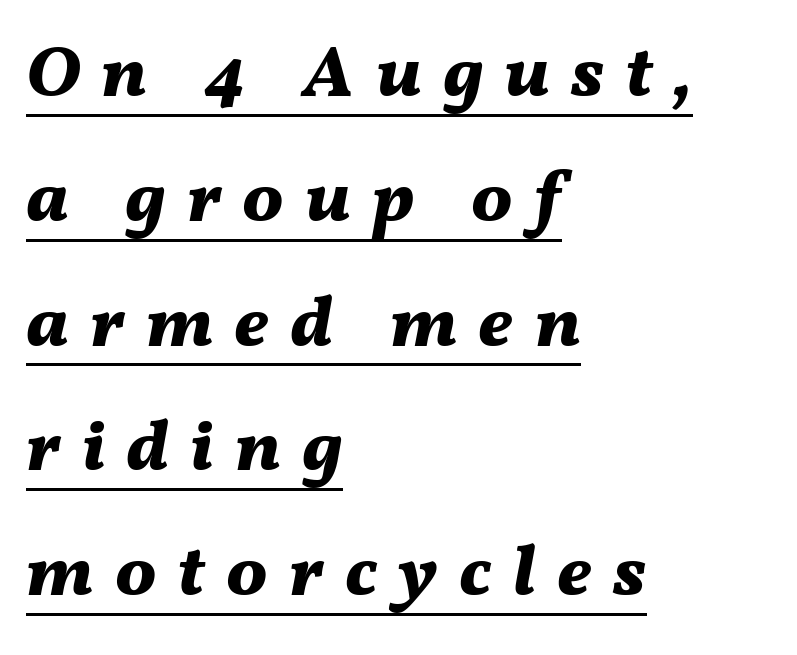
In designer terms, the underline attribute is active on this setting. Does the lettering tilt? It does — this is italic. Casual observation: everything's shoved over to the left. How are the letters spaced? Widely, with obvious added tracking.
